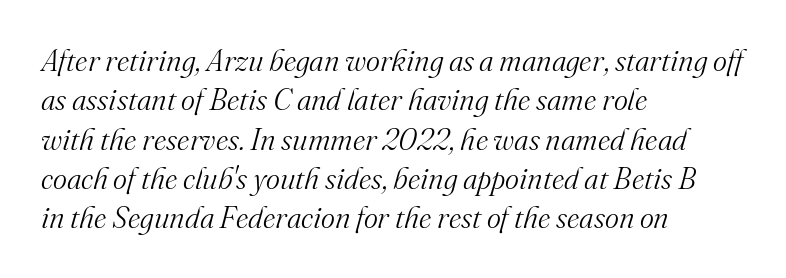
Q: Is the text bold? A: No.
Q: Is the text italic (slanted)? A: Yes, it leans right by about 16 degrees.
Q: Is the typeface a serif or a sans-serif typeface? A: Serif.
Q: Is the text underlined? A: No.
Q: How is the paragraph aligned? A: Left-aligned.
Q: Is the spacing between letters normal or unusually wide? A: Normal.
Q: Is the spacing between lines tight, normal or loose? A: Normal.
Q: Width (condensed, normal, or wide)? A: Normal.
Q: Stroke contrast? A: Medium.
Q: x-height? A: Small.
Q: Monospaced? A: No.
